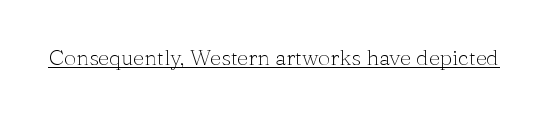
The image shows 22 px text type, upright; set normal letter spacing, underlined.
